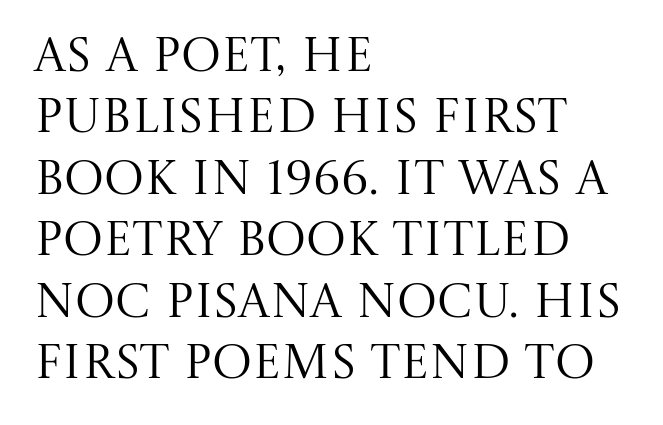
The image shows 48 px regular-weight serif type, upright; set left-aligned, normal line spacing (1.28x), normal letter spacing, not underlined; medium stroke contrast and a large x-height.
